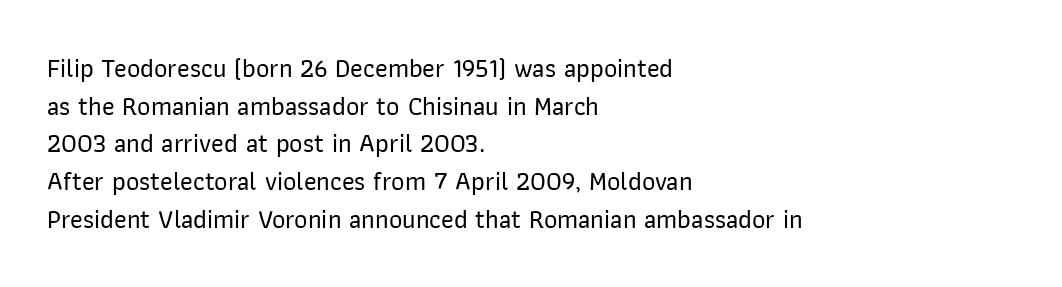
The image shows 26 px text type, upright; set left-aligned, normal line spacing (1.45x), normal letter spacing, not underlined.
